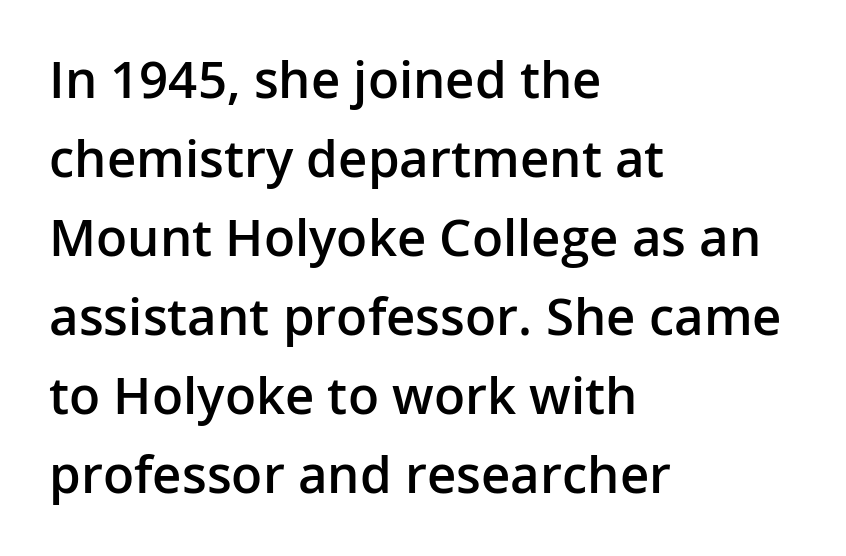
Q: Is the text bold? A: Semi-bold.
Q: Is the text italic (slanted)? A: No, it is upright.
Q: Is the typeface a serif or a sans-serif typeface? A: Sans-serif.
Q: Is the text underlined? A: No.
Q: How is the paragraph aligned? A: Left-aligned.
Q: Is the spacing between letters normal or unusually wide? A: Normal.
Q: Is the spacing between lines tight, normal or loose? A: Normal.
Q: Width (condensed, normal, or wide)? A: Normal.
Q: Stroke contrast? A: Low.
Q: x-height? A: Medium.
Q: Monospaced? A: No.
